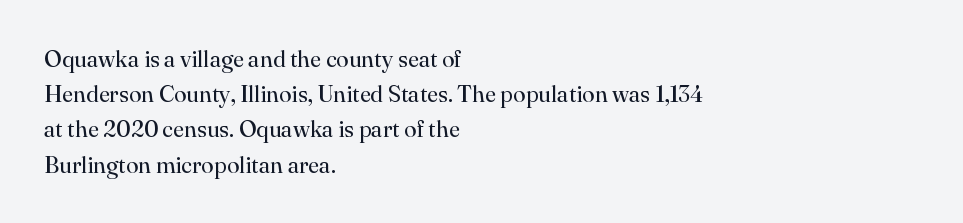
Q: Is the text bold? A: No.
Q: Is the text italic (slanted)? A: No, it is upright.
Q: Is the text underlined? A: No.
Q: How is the paragraph aligned? A: Left-aligned.
Q: Is the spacing between letters normal or unusually wide? A: Normal.
Q: Is the spacing between lines tight, normal or loose? A: Normal.
